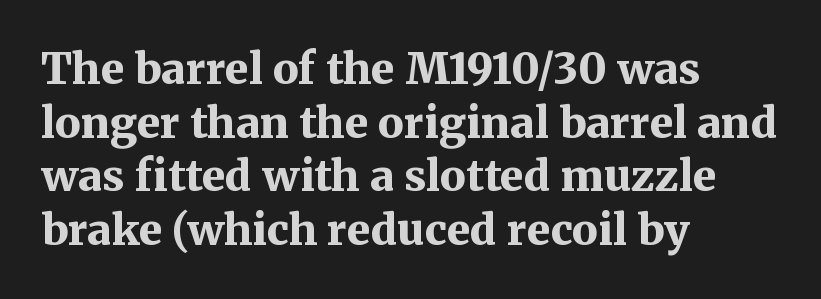
{"serif": "yes", "italic": "no", "bold": "yes", "weight": "bold", "width": "normal", "stroke_contrast": "medium", "x_height": "medium", "monospaced": "no", "underline": "no", "align": "left", "line_spacing": "normal", "line_spacing_ratio": 1.25, "letter_spacing": "normal", "letter_spacing_em": 0.0, "glyph_px": 43}
